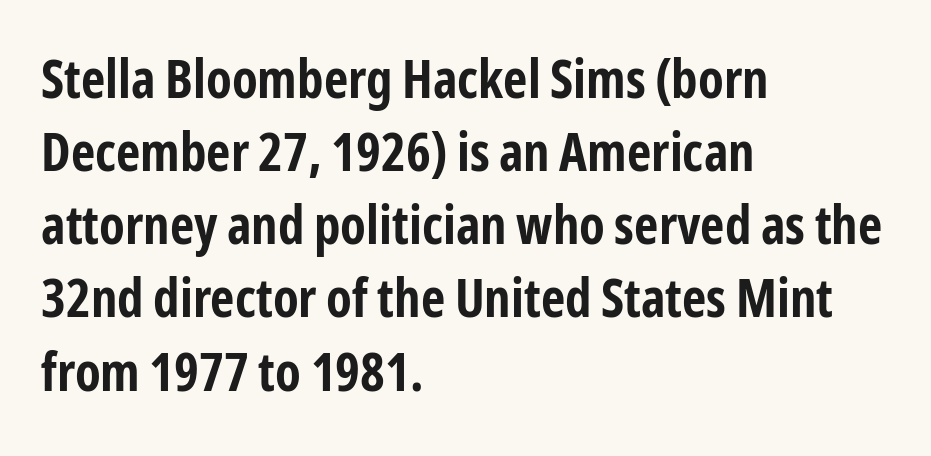
Q: Is the text bold? A: Yes.
Q: Is the text italic (slanted)? A: No, it is upright.
Q: Is the typeface a serif or a sans-serif typeface? A: Sans-serif.
Q: Is the text underlined? A: No.
Q: How is the paragraph aligned? A: Left-aligned.
Q: Is the spacing between letters normal or unusually wide? A: Normal.
Q: Is the spacing between lines tight, normal or loose? A: Normal.
Q: Width (condensed, normal, or wide)? A: Condensed.
Q: Stroke contrast? A: Low.
Q: x-height? A: Medium.
Q: Monospaced? A: No.
